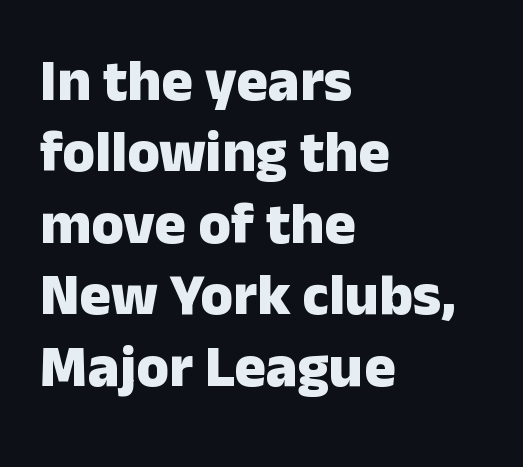
Think of a printed novel: that variable character pitch is what you see here. This sample uses a sans-serif face. Does the copy run flush right? No — it runs flush left. The sample has been set heavy, in full bold. Type without underlining.
